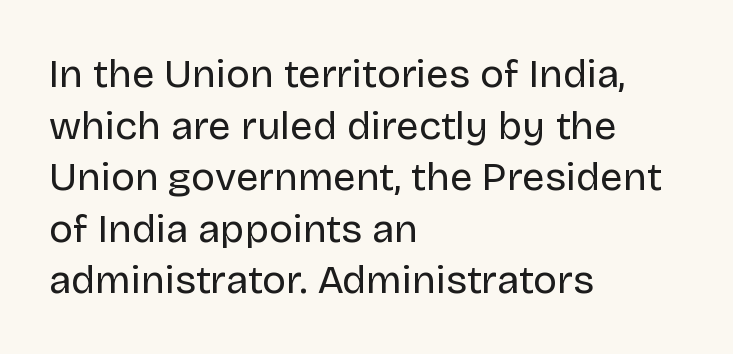
Q: Is the text bold? A: No.
Q: Is the text italic (slanted)? A: No, it is upright.
Q: Is the typeface a serif or a sans-serif typeface? A: Sans-serif.
Q: Is the text underlined? A: No.
Q: How is the paragraph aligned? A: Left-aligned.
Q: Is the spacing between letters normal or unusually wide? A: Normal.
Q: Is the spacing between lines tight, normal or loose? A: Normal.
Q: Width (condensed, normal, or wide)? A: Normal.
Q: Stroke contrast? A: Low.
Q: x-height? A: Large.
Q: Monospaced? A: No.
